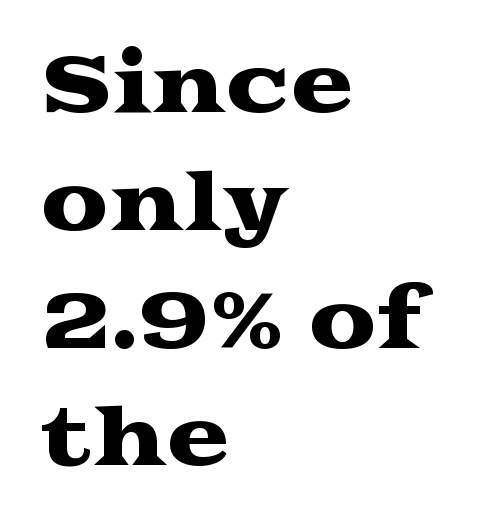
The image shows 76 px wide serif type, upright; set left-aligned, normal line spacing (1.55x), normal letter spacing, not underlined; medium stroke contrast and a medium x-height.
